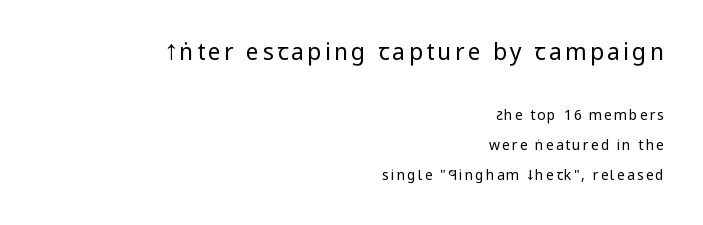
Q: Is the text bold? A: No.
Q: Is the text italic (slanted)? A: No, it is upright.
Q: Is the text underlined? A: No.
Q: How is the paragraph aligned? A: Right-aligned.
Q: Is the spacing between lines tight, normal or loose? A: Loose.
Q: Which block of text is set in a larger size, the first (top) or the second (bottom)? A: The first (top) one.
